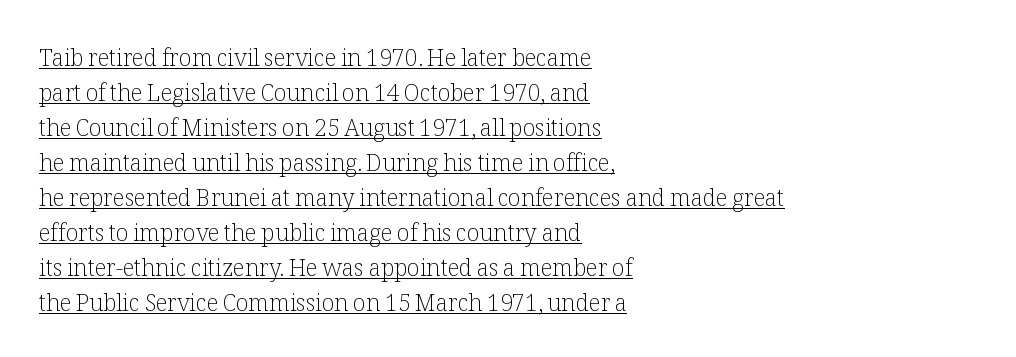
{"italic": "no", "bold": "no", "underline": "yes", "align": "left", "line_spacing": "normal", "line_spacing_ratio": 1.52, "letter_spacing": "normal", "letter_spacing_em": 0.0, "glyph_px": 23}
